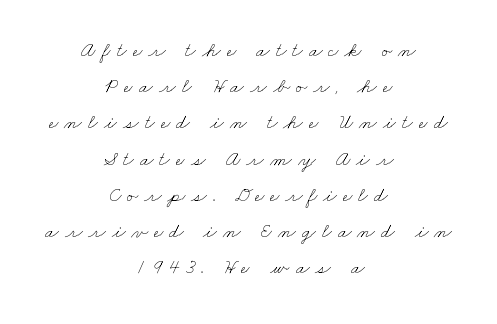
The image shows 20 px text type; set centered, line spacing 1.81x, unusually wide letter spacing (+0.3 em), not underlined.
